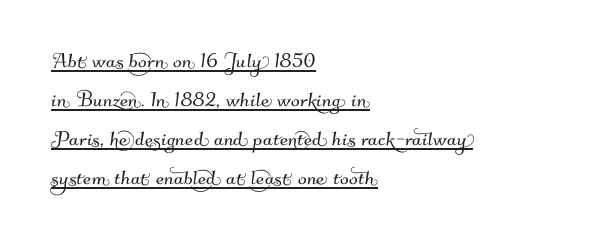
The image shows 26 px text type; set left-aligned, normal line spacing (1.5x), normal letter spacing, underlined.
